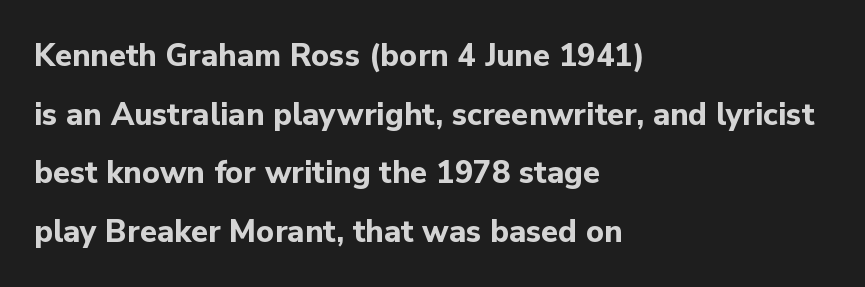
The image shows 31 px bold sans-serif type, upright; set left-aligned, line spacing 1.89x, normal letter spacing, not underlined; low stroke contrast and a medium x-height.
